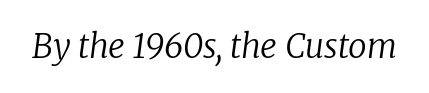
Q: Is the text bold? A: No.
Q: Is the text italic (slanted)? A: Yes, it leans right by about 8 degrees.
Q: Is the typeface a serif or a sans-serif typeface? A: Serif.
Q: Is the text underlined? A: No.
Q: Is the spacing between letters normal or unusually wide? A: Normal.
Q: Width (condensed, normal, or wide)? A: Normal.
Q: Stroke contrast? A: Low.
Q: x-height? A: Medium.
Q: Monospaced? A: No.
